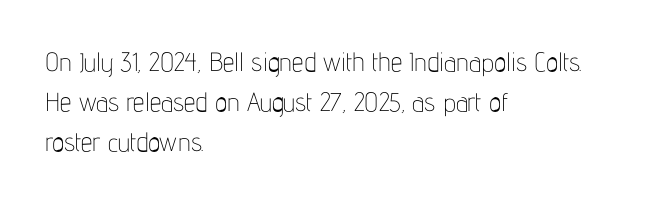
Q: Is the text bold? A: No.
Q: Is the text italic (slanted)? A: No, it is upright.
Q: Is the text underlined? A: No.
Q: How is the paragraph aligned? A: Left-aligned.
Q: Is the spacing between letters normal or unusually wide? A: Normal.
Q: Is the spacing between lines tight, normal or loose? A: Normal.
